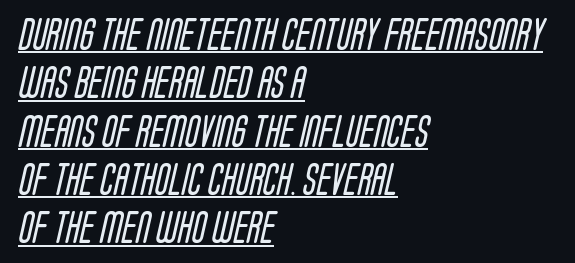
Q: Is the text bold? A: No.
Q: Is the typeface a serif or a sans-serif typeface? A: Sans-serif.
Q: Is the text underlined? A: Yes.
Q: How is the paragraph aligned? A: Left-aligned.
Q: Is the spacing between letters normal or unusually wide? A: Normal.
Q: Is the spacing between lines tight, normal or loose? A: Normal.
Q: Width (condensed, normal, or wide)? A: Condensed.
Q: Stroke contrast? A: Low.
Q: x-height? A: Large.
Q: Monospaced? A: No.
